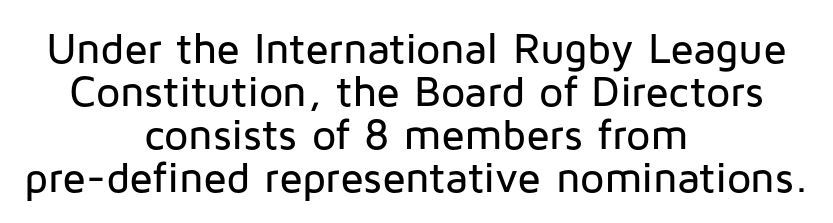
Q: Is the text italic (slanted)? A: No, it is upright.
Q: Is the typeface a serif or a sans-serif typeface? A: Sans-serif.
Q: Is the text underlined? A: No.
Q: How is the paragraph aligned? A: Centered.
Q: Is the spacing between letters normal or unusually wide? A: Normal.
Q: Is the spacing between lines tight, normal or loose? A: Tight.
Q: Width (condensed, normal, or wide)? A: Normal.
Q: Stroke contrast? A: Low.
Q: x-height? A: Medium.
Q: Monospaced? A: No.
